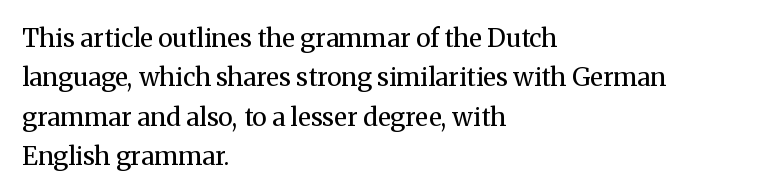
The image shows 25 px text type, upright; set left-aligned, normal line spacing (1.58x), normal letter spacing, not underlined.
